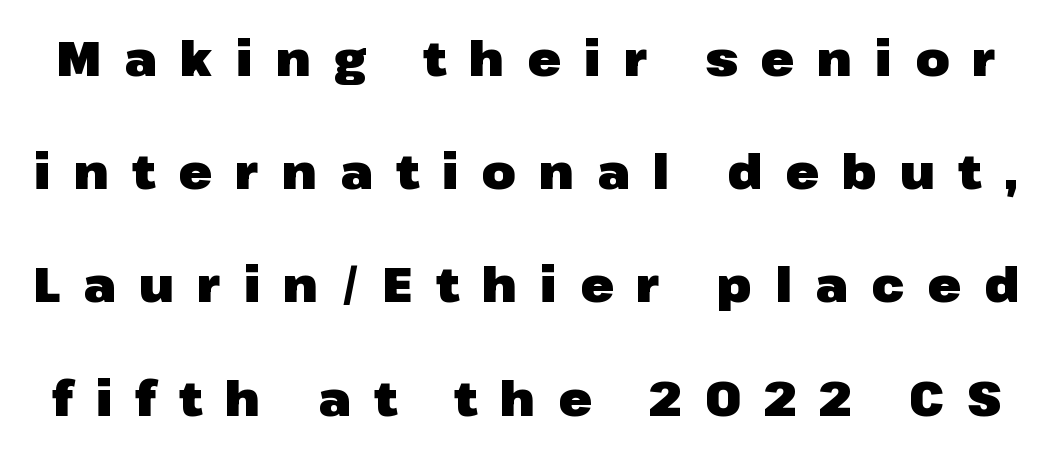
The image shows 49 px heavy sans-serif type, upright; set loose line spacing (2.31x), unusually wide letter spacing (+0.47 em), not underlined; low stroke contrast and a medium x-height.
